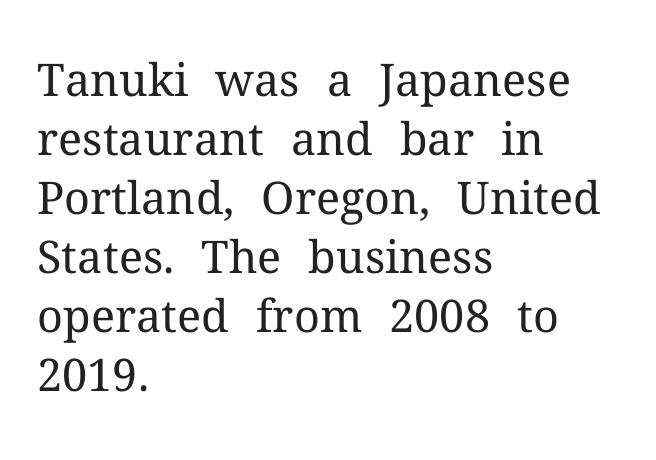
{"serif": "yes", "italic": "no", "bold": "no", "weight": "regular", "width": "normal", "stroke_contrast": "medium", "x_height": "medium", "monospaced": "no", "underline": "no", "align": "left", "line_spacing": "normal", "line_spacing_ratio": 1.31, "letter_spacing": "normal", "letter_spacing_em": 0.0, "glyph_px": 45}
